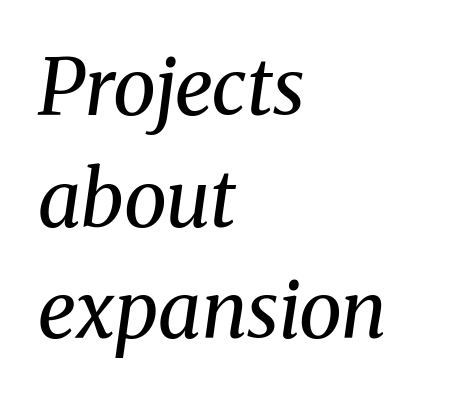
Weight class: somewhere from thin through regular. Spacing verdict: proportional, widths tailored to each character. A student would call this left alignment; a typographer would say flush left, rag right. This block has exactly the height ordinary leading produces. The lettering tilts uniformly, giving the passage an italic look.
